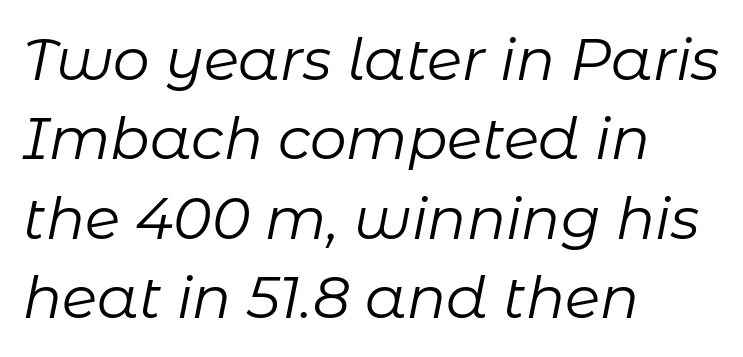
Spacing between characters is what you'd get straight out of the box. Note the varied advance widths — an 'i' is clearly narrower than an 'm'. Plain, unruled lines of type. Does the lettering tilt? It does — this is italic. The face looks like a standard text weight, possibly lighter. The compositor pushed each line to the left boundary.
